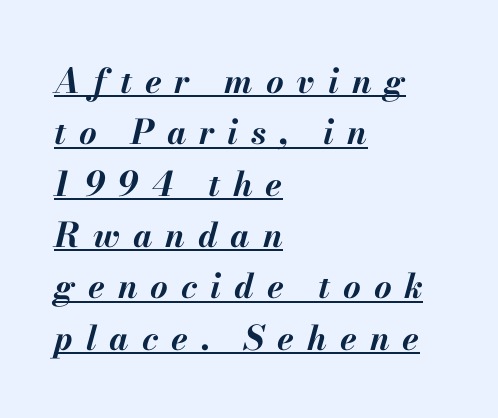
Think of a printed novel: that variable character pitch is what you see here. Summary of weight: heavy, a full bold. Here the glyphs are tracked loosely, breaking word shapes into spaced letters. The rendering applies a slant to the glyphs. You can see a thin bar hugging the bottom of the glyphs. The compositor pushed each line to the left boundary.
